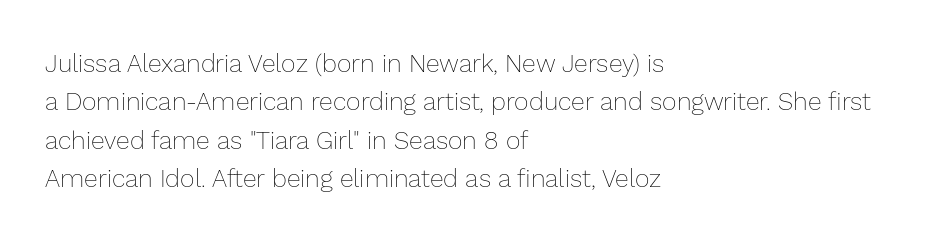
Q: Is the text bold? A: No.
Q: Is the text italic (slanted)? A: No, it is upright.
Q: Is the text underlined? A: No.
Q: How is the paragraph aligned? A: Left-aligned.
Q: Is the spacing between letters normal or unusually wide? A: Normal.
Q: Is the spacing between lines tight, normal or loose? A: Normal.
